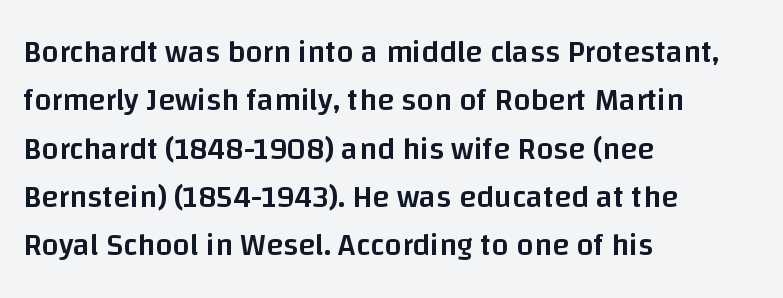
The space directly below the letters is spotless. The rows are spaced the way most documents space them. You could call the tracking neutral — neither tight nor loose. The designer went with a sans here, leaving each stem footless. Horizontally, the lines are justified to the leading edge only.
